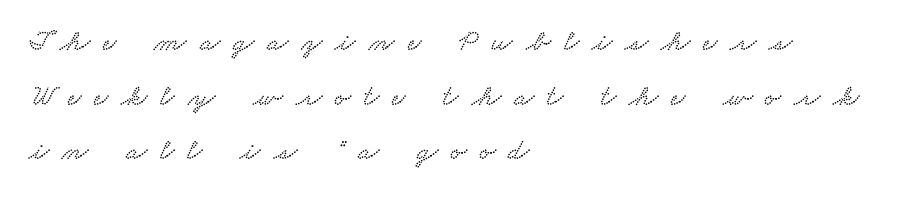
The image shows 30 px wide serif type; set left-aligned, line spacing 1.82x, unusually wide letter spacing (+0.43 em), not underlined; low stroke contrast and a small x-height.
